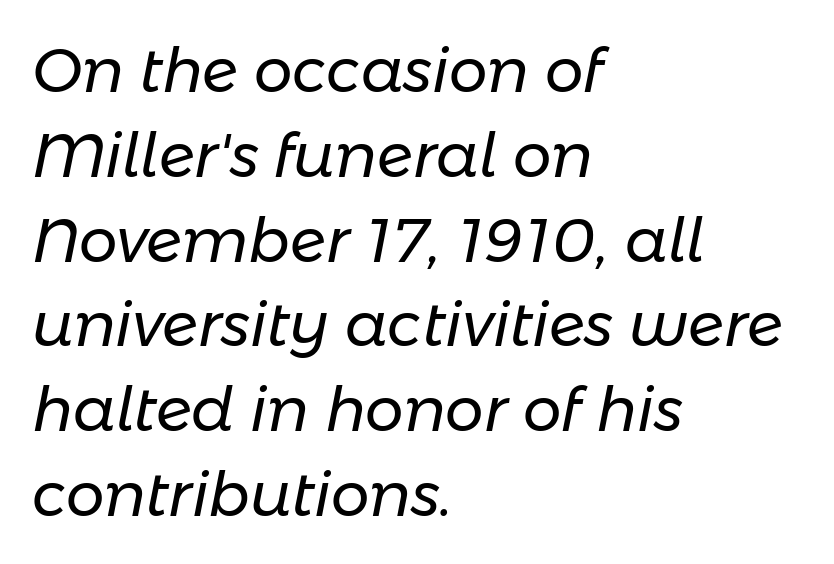
{"italic": "yes", "lean": "right", "slant_degrees": 11, "bold": "no", "weight": "regular", "width": "normal", "stroke_contrast": "low", "x_height": "medium", "monospaced": "no", "underline": "no", "align": "left", "line_spacing": "normal", "line_spacing_ratio": 1.39, "letter_spacing": "normal", "letter_spacing_em": 0.0, "glyph_px": 61}
